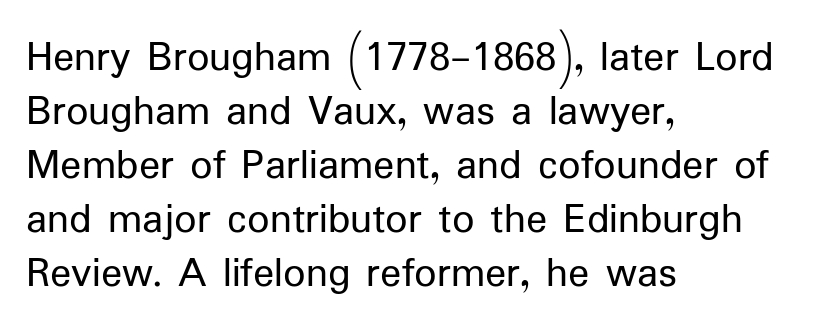
{"serif": "no", "italic": "no", "bold": "no", "weight": "regular", "width": "normal", "stroke_contrast": "low", "x_height": "medium", "monospaced": "no", "underline": "no", "align": "left", "line_spacing_ratio": 1.23, "letter_spacing": "normal", "letter_spacing_em": 0.0, "glyph_px": 44}
